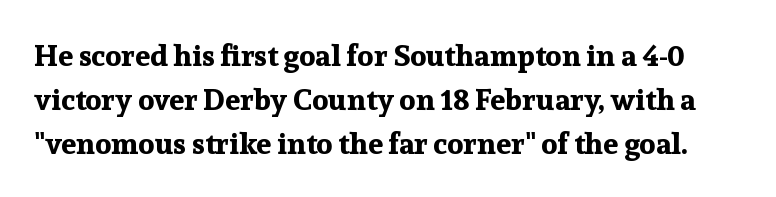
{"serif": "yes", "italic": "no", "bold": "yes", "weight": "bold", "width": "normal", "stroke_contrast": "low", "x_height": "medium", "monospaced": "no", "underline": "no", "line_spacing": "normal", "line_spacing_ratio": 1.46, "letter_spacing": "normal", "letter_spacing_em": 0.0, "glyph_px": 30}
